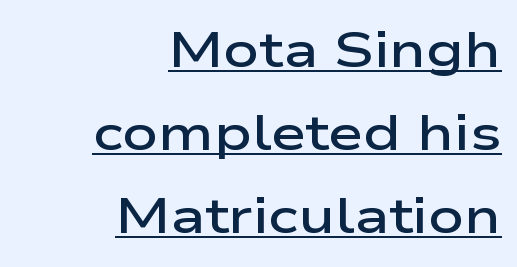
{"serif": "no", "italic": "no", "bold": "semi", "weight": "semibold", "width": "wide", "stroke_contrast": "low", "x_height": "medium", "monospaced": "no", "underline": "yes", "align": "right", "line_spacing": "normal", "line_spacing_ratio": 1.66, "letter_spacing": "normal", "letter_spacing_em": 0.0, "glyph_px": 50}
